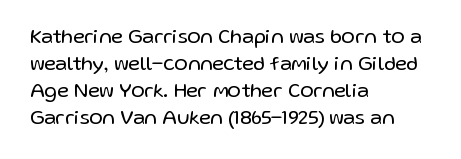
Q: Is the text bold? A: No.
Q: Is the text italic (slanted)? A: No, it is upright.
Q: Is the text underlined? A: No.
Q: How is the paragraph aligned? A: Left-aligned.
Q: Is the spacing between letters normal or unusually wide? A: Normal.
Q: Is the spacing between lines tight, normal or loose? A: Normal.
